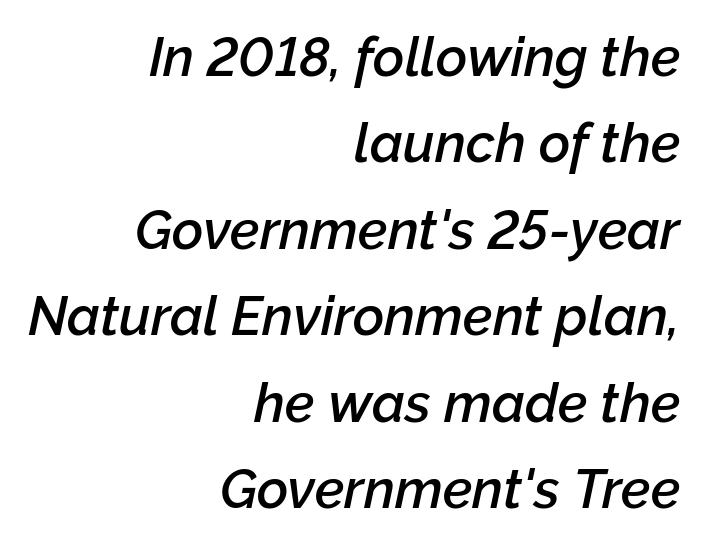
Would a proofreader flag this as italicized? Yes. I'd describe the lettering as semibold — firm but not a full bold. The letters advance in unequal steps, a hallmark of proportional type. Each new line begins a customary step beneath the previous one.
